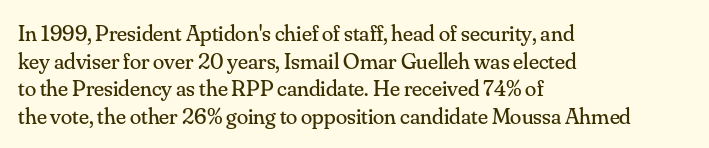
The image shows 23 px text type, upright; set left-aligned, line spacing 1.2x, normal letter spacing, not underlined.
